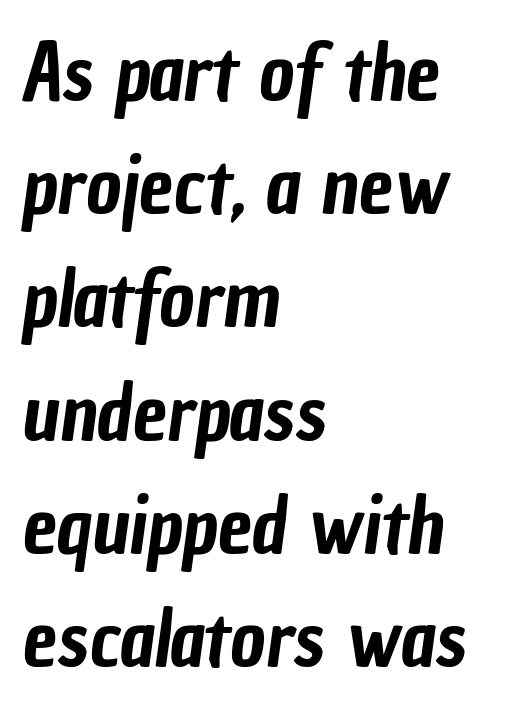
Q: Is the typeface a serif or a sans-serif typeface? A: Sans-serif.
Q: Is the text underlined? A: No.
Q: How is the paragraph aligned? A: Left-aligned.
Q: Is the spacing between letters normal or unusually wide? A: Normal.
Q: Is the spacing between lines tight, normal or loose? A: Normal.
Q: Width (condensed, normal, or wide)? A: Condensed.
Q: Stroke contrast? A: Low.
Q: x-height? A: Medium.
Q: Monospaced? A: No.
